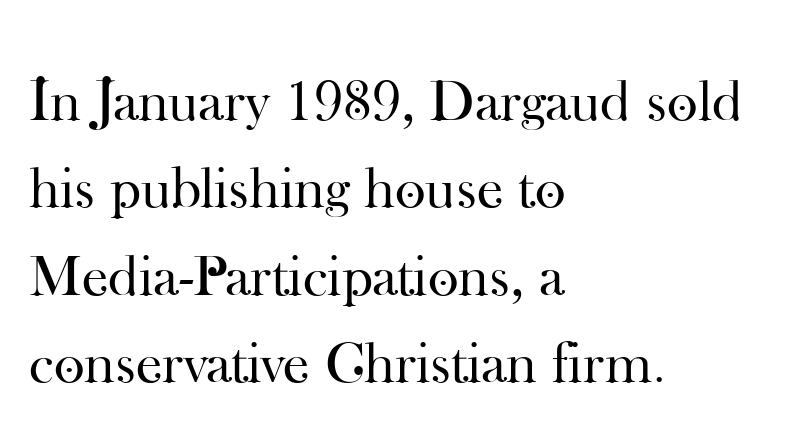
This block has exactly the height ordinary leading produces. Unlike a clean sans, this face finishes its strokes with serifs. Nope, not italic — everything's standing straight. Every row of glyphs begins at an identical x-position on the left. These lines are rendered in a variable-pitch font.
